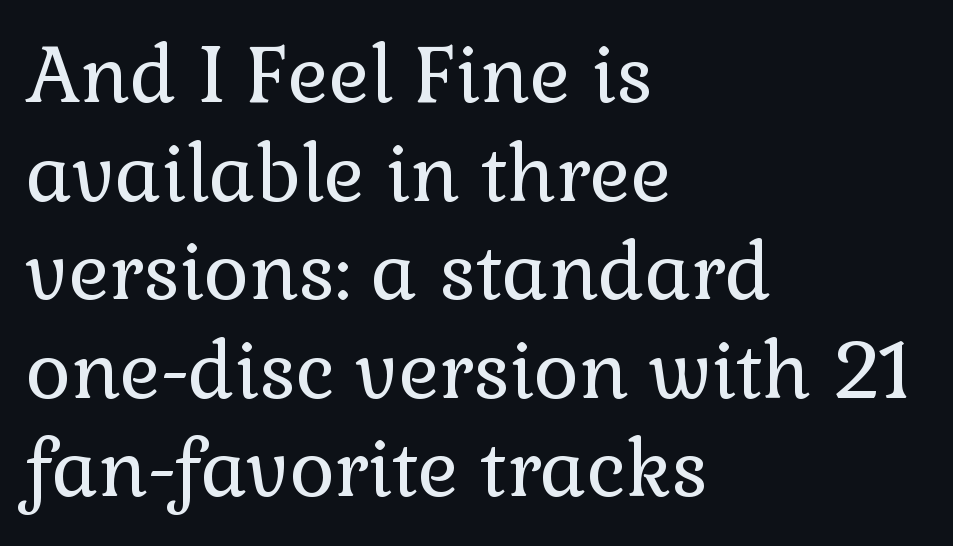
Vertically, the passage feels balanced, rows spaced as you'd expect. These lines were composed using upright roman letters. In CSS terms this would be text-align: left. Words float on clear page, feet unadorned. These lines are rendered in a variable-pitch font. Weight: not bold — regular or lighter.
